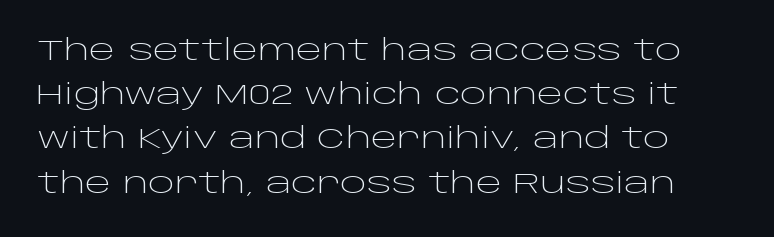
Q: Is the text bold? A: No.
Q: Is the text italic (slanted)? A: No, it is upright.
Q: Is the typeface a serif or a sans-serif typeface? A: Sans-serif.
Q: Is the text underlined? A: No.
Q: Is the spacing between letters normal or unusually wide? A: Normal.
Q: Is the spacing between lines tight, normal or loose? A: Normal.
Q: Width (condensed, normal, or wide)? A: Wide.
Q: Stroke contrast? A: Low.
Q: x-height? A: Large.
Q: Monospaced? A: No.
